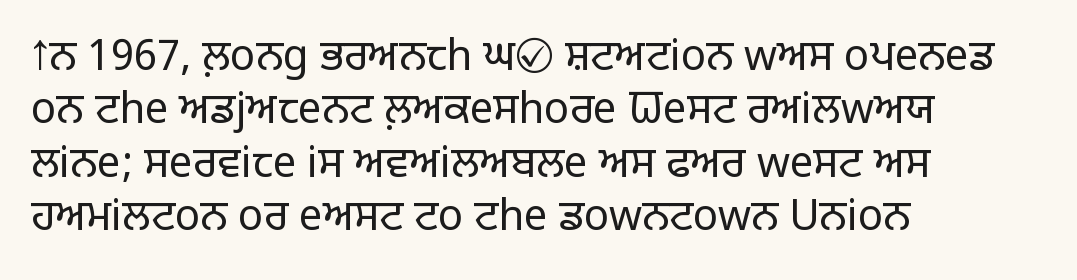
The image shows 42 px light sans-serif type, upright; set left-aligned, normal line spacing (1.27x), normal letter spacing, not underlined; low stroke contrast and a large x-height.
